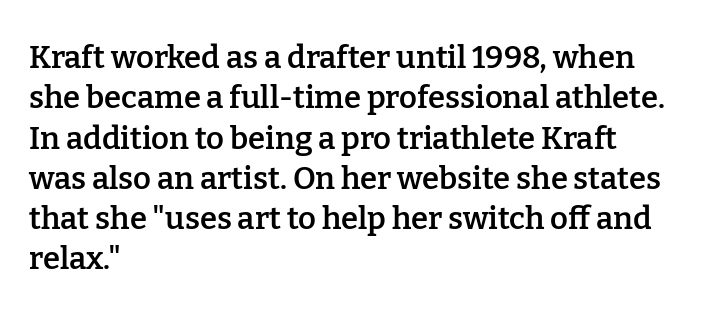
Character widths vary here, with narrow letters taking less room than wide ones. This sample is left-justified, so line endings fall wherever the words run out. Check where the strokes stop: tiny serifs finish them off. What weight is shown? A semibold, between regular and bold.
